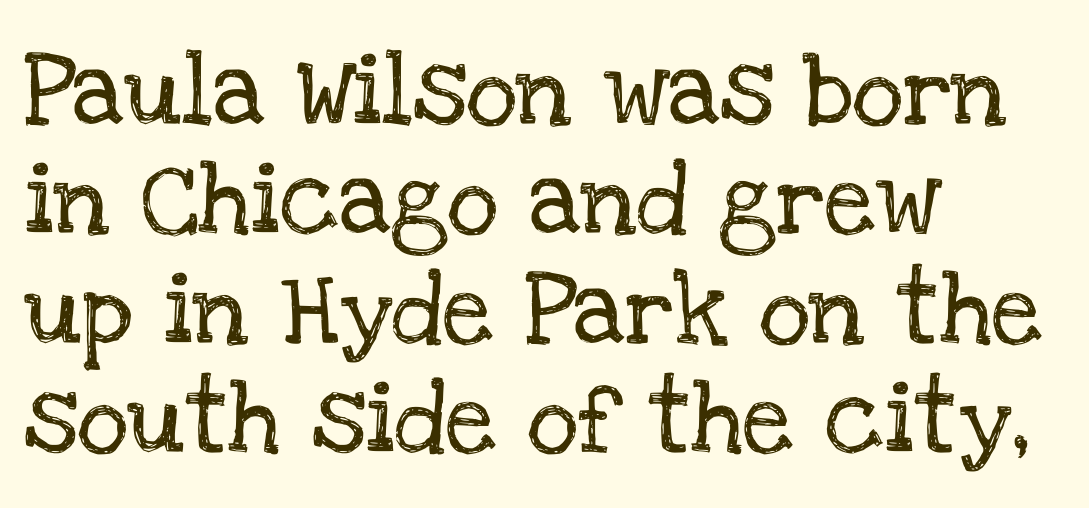
A clean baseline with only descenders dipping below it. If you measured baseline to baseline, you'd find a middling distance. The characters display serif detailing at their extremities. Vertical strokes here are truly vertical.
